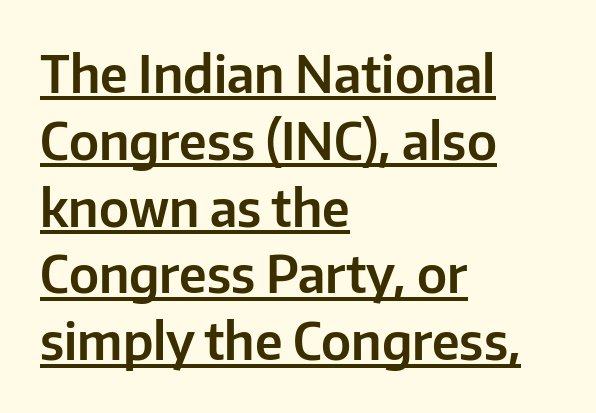
Every word sits above its own underline. Between one letter and the next there's only the usual sliver of space. The setting favours the left margin, as ordinary paragraphs usually do. Each new line begins a customary step beneath the previous one. A typesetter would call this proportional, since set widths differ per character. The characters display no serif detailing; their extremities are plain.
